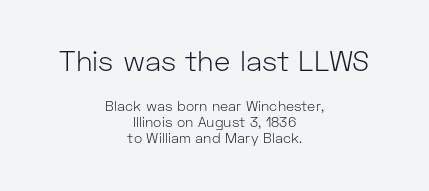
The image shows 28 px light sans-serif type, upright; set centered, tight line spacing (1.14x), normal letter spacing, not underlined; the first (top) block is 2.0x larger; low stroke contrast and a medium x-height.
